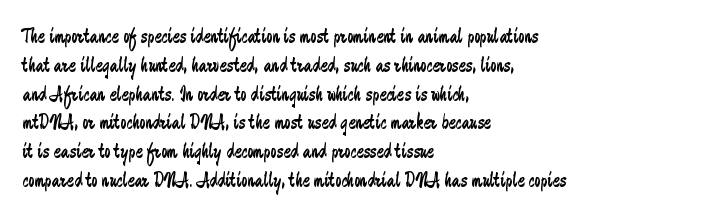
The image shows 21 px text type; set left-aligned, normal line spacing (1.37x), normal letter spacing, not underlined.
